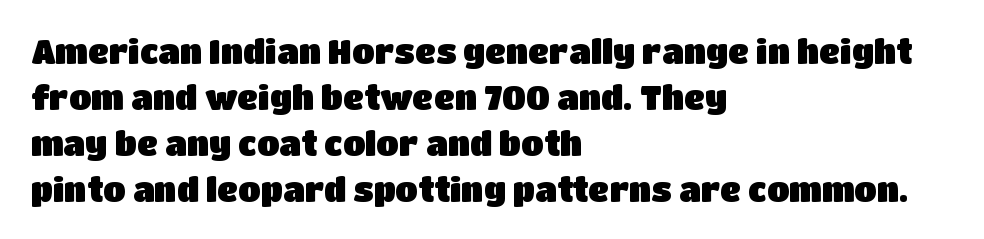
Q: Is the text italic (slanted)? A: No, it is upright.
Q: Is the typeface a serif or a sans-serif typeface? A: Sans-serif.
Q: Is the text underlined? A: No.
Q: How is the paragraph aligned? A: Left-aligned.
Q: Is the spacing between letters normal or unusually wide? A: Normal.
Q: Is the spacing between lines tight, normal or loose? A: Normal.
Q: Width (condensed, normal, or wide)? A: Normal.
Q: Stroke contrast? A: Low.
Q: x-height? A: Large.
Q: Monospaced? A: No.
